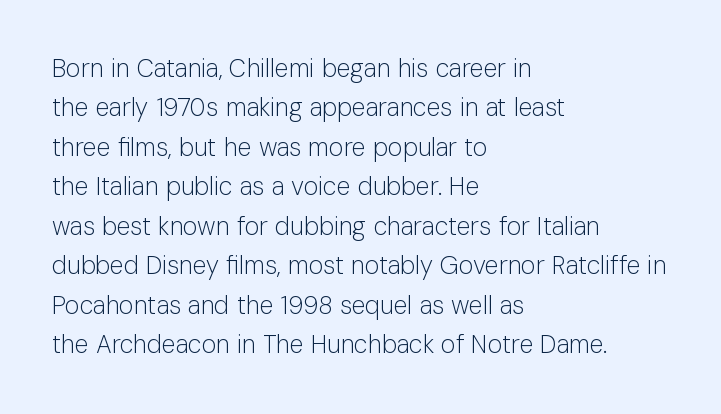
This block has exactly the height ordinary leading produces. Heft: none added — not bold. The face used here is rendered with its standard letterfit. Horizontally, the lines are justified to the leading edge only.
